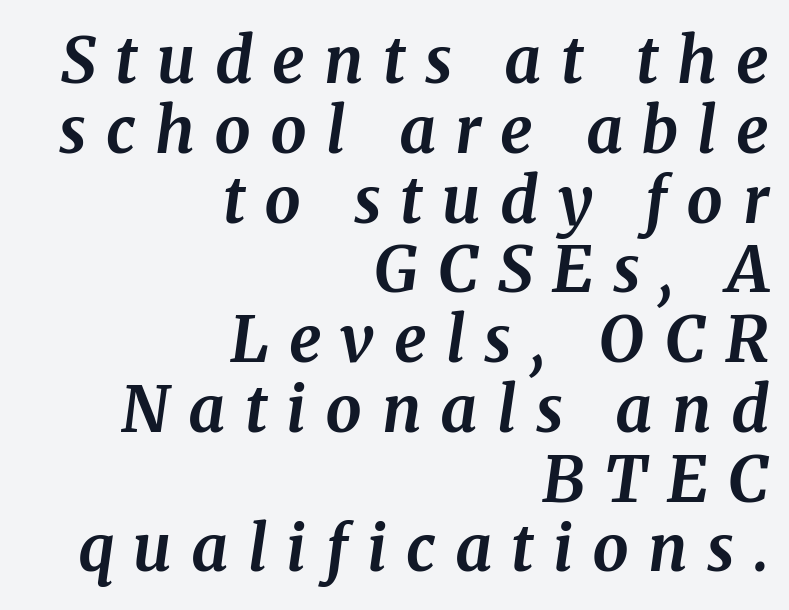
Q: Is the text bold? A: Yes.
Q: Is the text italic (slanted)? A: Yes, it leans right by about 8 degrees.
Q: Is the typeface a serif or a sans-serif typeface? A: Serif.
Q: Is the text underlined? A: No.
Q: How is the paragraph aligned? A: Right-aligned.
Q: Is the spacing between letters normal or unusually wide? A: Unusually wide.
Q: Is the spacing between lines tight, normal or loose? A: Tight.
Q: Width (condensed, normal, or wide)? A: Normal.
Q: Stroke contrast? A: Medium.
Q: x-height? A: Medium.
Q: Monospaced? A: No.
